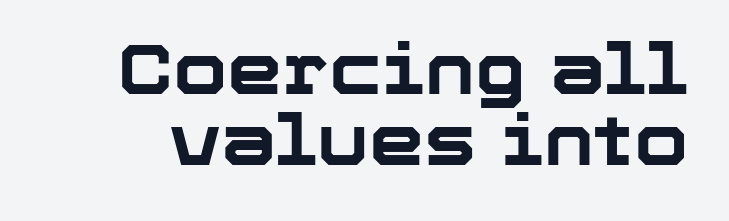
{"serif": "no", "italic": "no", "bold": "yes", "weight": "bold", "width": "normal", "stroke_contrast": "low", "x_height": "medium", "monospaced": "no", "underline": "no", "line_spacing": "tight", "line_spacing_ratio": 1.02, "letter_spacing": "normal", "letter_spacing_em": 0.0, "glyph_px": 70}
